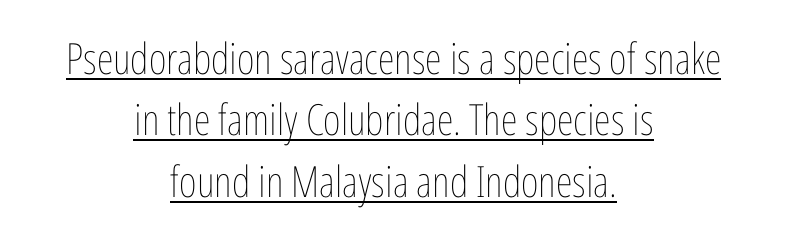
Notice how descenders clear the ascenders below comfortably — that's standard leading. In terms of letterspacing, this is plain default setting. Think of a printed novel: that variable character pitch is what you see here. Glance below the letters and you will spot a drawn line. Ascenders rise straight up at ninety degrees. Caption: multi-line text, centered on the measure.
